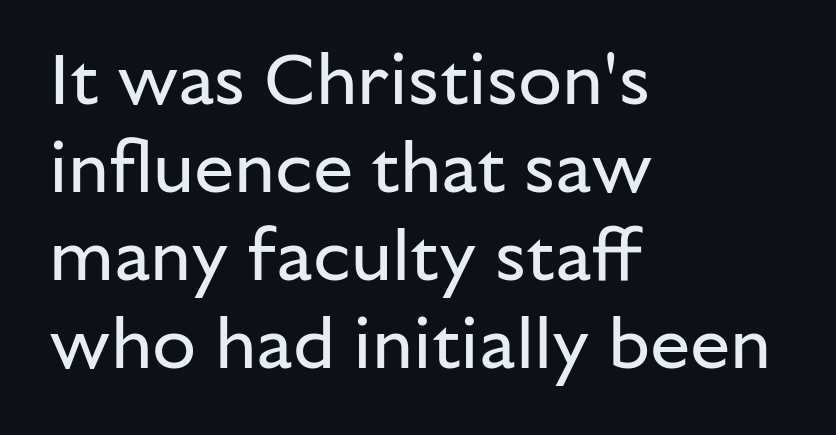
Q: Is the text bold? A: No.
Q: Is the text italic (slanted)? A: No, it is upright.
Q: Is the typeface a serif or a sans-serif typeface? A: Sans-serif.
Q: Is the text underlined? A: No.
Q: How is the paragraph aligned? A: Left-aligned.
Q: Is the spacing between letters normal or unusually wide? A: Normal.
Q: Width (condensed, normal, or wide)? A: Normal.
Q: Stroke contrast? A: Low.
Q: x-height? A: Medium.
Q: Monospaced? A: No.
